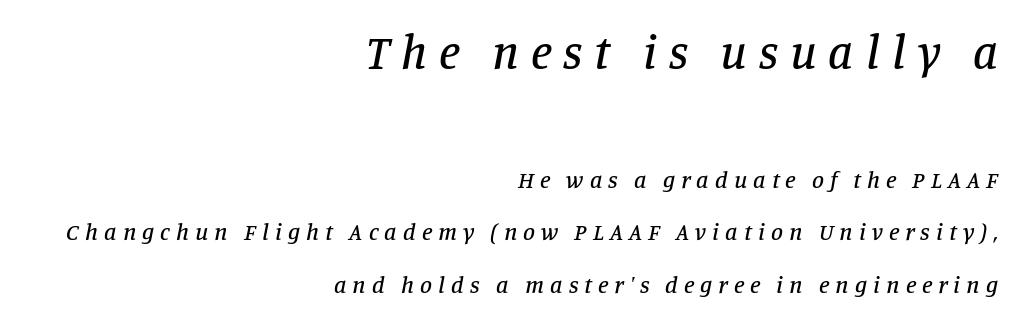
{"serif": "yes", "italic": "yes", "lean": "right", "slant_degrees": 11, "width": "normal", "stroke_contrast": "low", "x_height": "large", "monospaced": "no", "underline": "no", "align": "right", "line_spacing": "loose", "line_spacing_ratio": 2.18, "letter_spacing": "wide", "letter_spacing_em": 0.25, "larger_block": "first", "size_ratio": 2.0, "glyph_px": 48}
